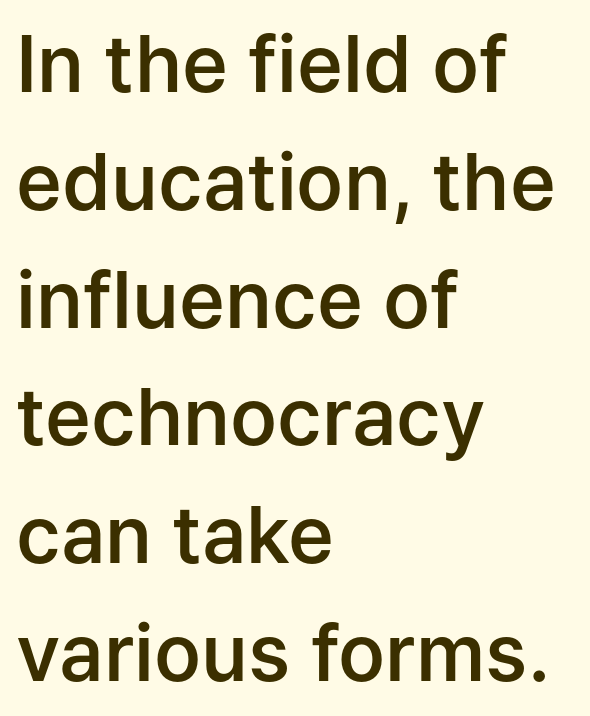
Q: Is the text bold? A: Semi-bold.
Q: Is the text italic (slanted)? A: No, it is upright.
Q: Is the typeface a serif or a sans-serif typeface? A: Sans-serif.
Q: Is the text underlined? A: No.
Q: How is the paragraph aligned? A: Left-aligned.
Q: Is the spacing between letters normal or unusually wide? A: Normal.
Q: Is the spacing between lines tight, normal or loose? A: Normal.
Q: Width (condensed, normal, or wide)? A: Normal.
Q: Stroke contrast? A: Low.
Q: x-height? A: Medium.
Q: Monospaced? A: No.
